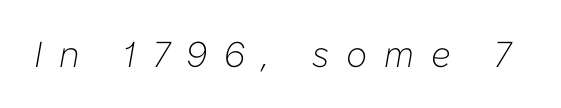
Q: Is the text bold? A: No.
Q: Is the text italic (slanted)? A: Yes, it leans right by about 10 degrees.
Q: Is the text underlined? A: No.
Q: Is the spacing between letters normal or unusually wide? A: Unusually wide.
Q: Width (condensed, normal, or wide)? A: Normal.
Q: Stroke contrast? A: Low.
Q: x-height? A: Medium.
Q: Monospaced? A: No.
